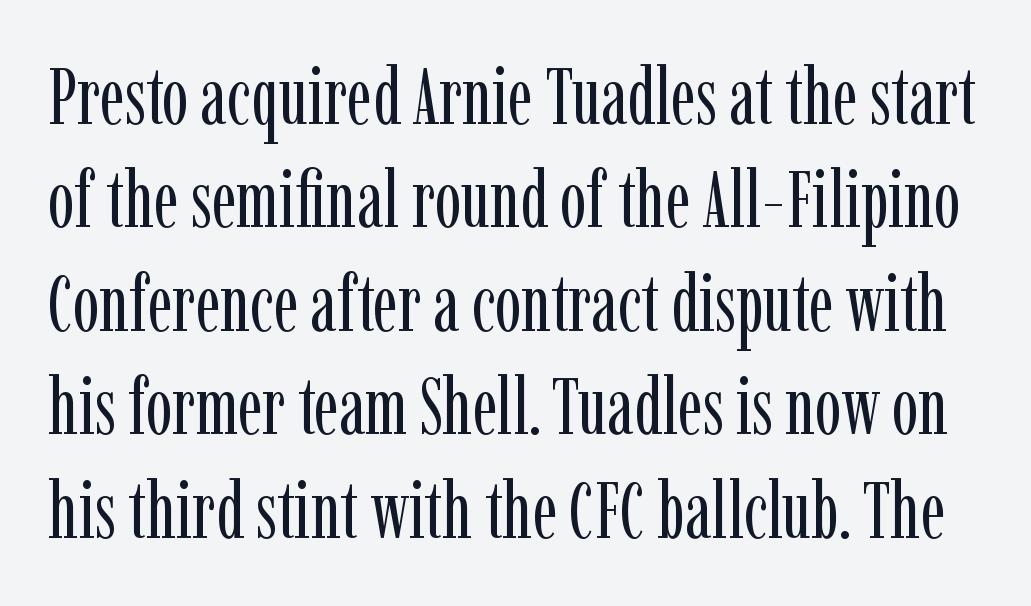
{"serif": "yes", "italic": "no", "bold": "no", "weight": "regular", "width": "condensed", "stroke_contrast": "low", "x_height": "medium", "monospaced": "no", "underline": "no", "line_spacing": "normal", "line_spacing_ratio": 1.31, "letter_spacing": "normal", "letter_spacing_em": 0.0, "glyph_px": 79}
